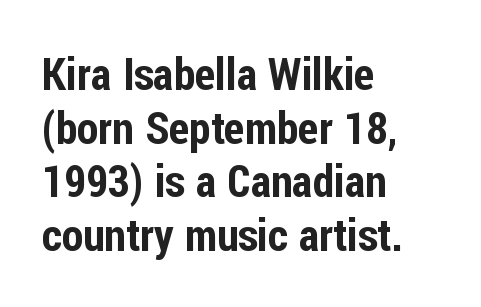
{"serif": "no", "italic": "no", "width": "condensed", "stroke_contrast": "low", "x_height": "medium", "monospaced": "no", "underline": "no", "align": "left", "line_spacing_ratio": 1.22, "letter_spacing": "normal", "letter_spacing_em": 0.0, "glyph_px": 44}
